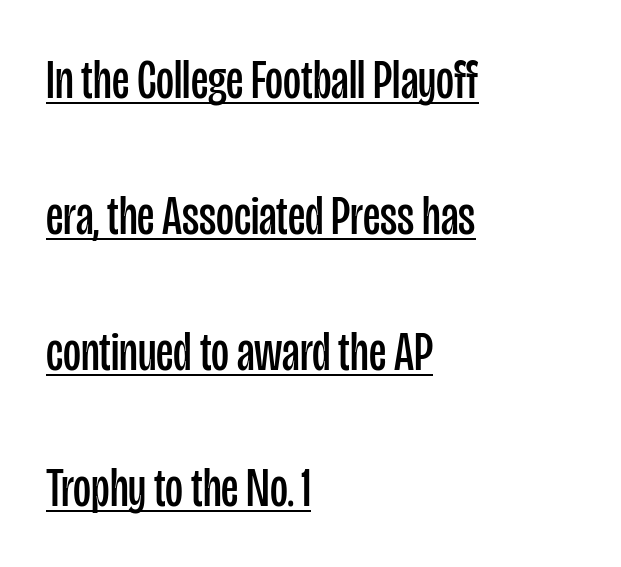
{"serif": "no", "italic": "no", "bold": "no", "weight": "regular", "width": "condensed", "stroke_contrast": "low", "x_height": "large", "monospaced": "no", "underline": "yes", "align": "left", "line_spacing": "loose", "line_spacing_ratio": 2.47, "letter_spacing": "normal", "letter_spacing_em": 0.0, "glyph_px": 55}
